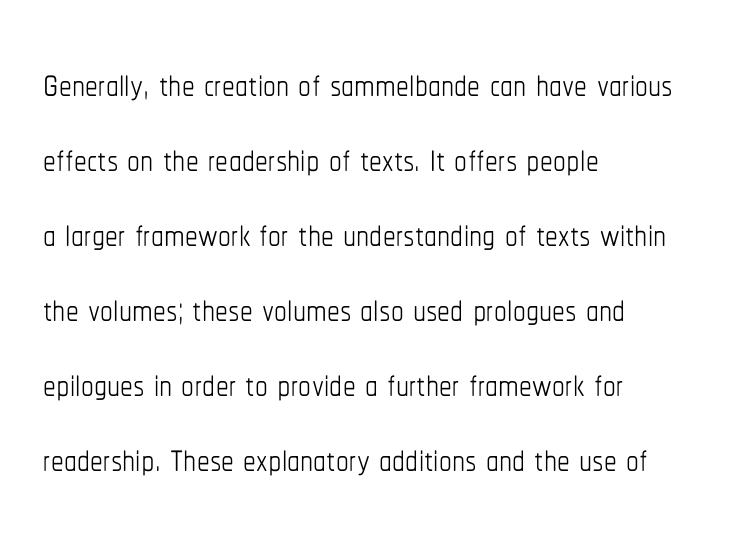
The image shows 51 px thin, condensed type, upright; set left-aligned, normal line spacing (1.47x), normal letter spacing, not underlined; low stroke contrast and a medium x-height.
